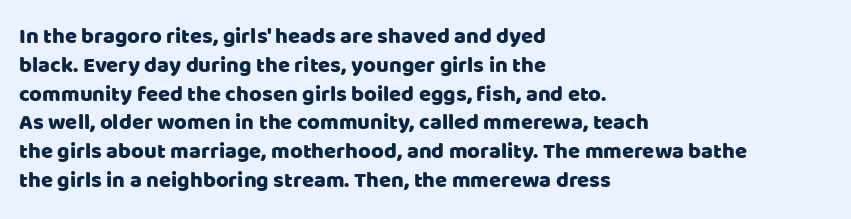
Descender tails drop into unmarked territory. Horizontal alignment here is leftward, the default for most running prose. Does extra space separate the letters? No, they use regular spacing. Upright lettering throughout. Evenly set lines give the paragraph a standard silhouette.
